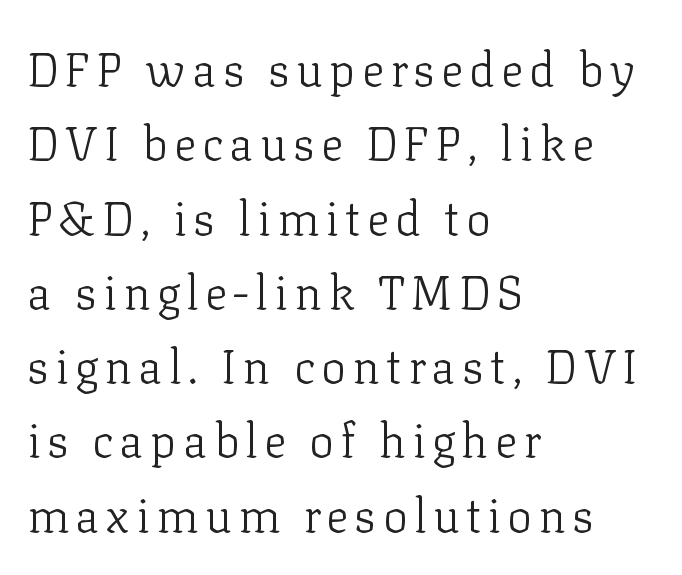
The image shows 47 px light serif type, upright; set left-aligned, normal line spacing (1.58x), not underlined; low stroke contrast and a medium x-height.
